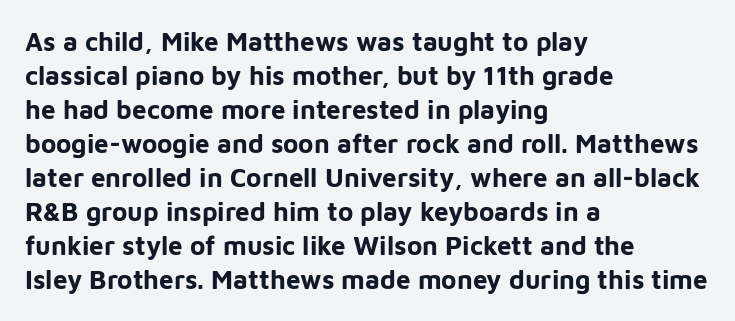
The image shows 26 px bold type, upright; set left-aligned, normal line spacing (1.31x), normal letter spacing, not underlined.
